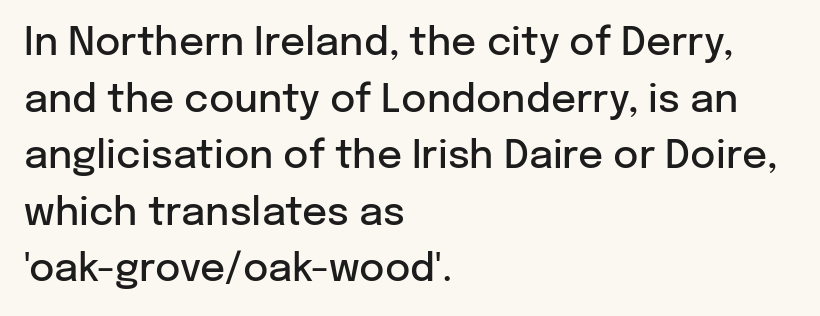
The rendering uses a semibold face; strokes are thickened but not to full bold. The passage shown has conventional tracking throughout. This sample has the flowing, uneven cadence of proportional lettering. Underlining? Definitely not there. A student would call this left alignment; a typographer would say flush left, rag right. Each letter's strokes conclude bluntly, with no projecting serifs.
